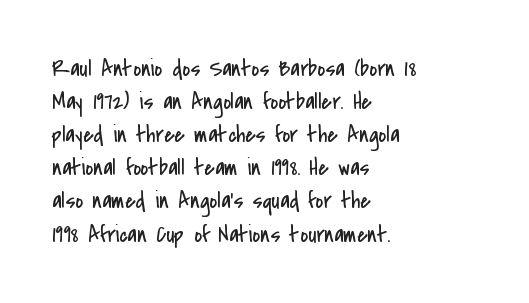
{"italic": "no", "bold": "no", "underline": "no", "align": "left", "line_spacing": "normal", "line_spacing_ratio": 1.38, "letter_spacing": "normal", "letter_spacing_em": 0.0, "glyph_px": 24}
